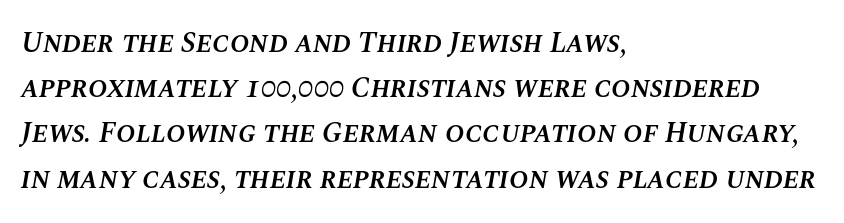
Q: Is the text bold? A: Semi-bold.
Q: Is the text italic (slanted)? A: Yes, it leans right by about 10 degrees.
Q: Is the text underlined? A: No.
Q: How is the paragraph aligned? A: Left-aligned.
Q: Is the spacing between letters normal or unusually wide? A: Normal.
Q: Is the spacing between lines tight, normal or loose? A: Normal.
Q: Width (condensed, normal, or wide)? A: Normal.
Q: Stroke contrast? A: Medium.
Q: x-height? A: Large.
Q: Monospaced? A: No.
